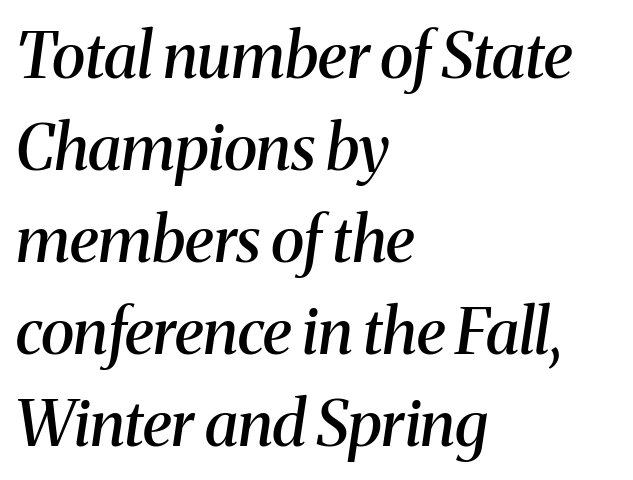
The image shows 63 px semibold serif type, italic (leaning right); set left-aligned, normal line spacing (1.46x), normal letter spacing, not underlined; medium stroke contrast and a medium x-height.
